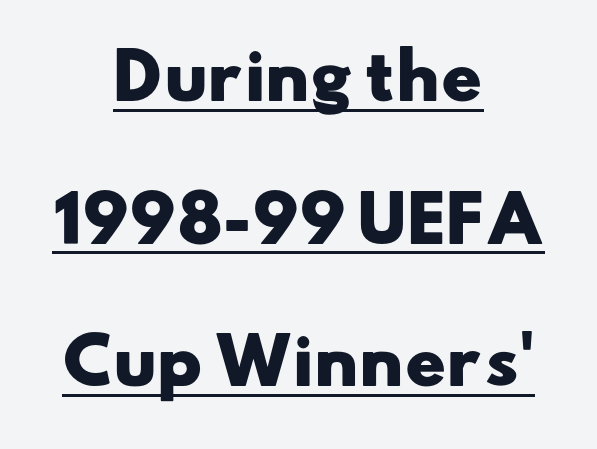
Q: Is the text bold? A: Yes.
Q: Is the typeface a serif or a sans-serif typeface? A: Sans-serif.
Q: Is the text underlined? A: Yes.
Q: How is the paragraph aligned? A: Centered.
Q: Is the spacing between letters normal or unusually wide? A: Normal.
Q: Is the spacing between lines tight, normal or loose? A: Loose.
Q: Width (condensed, normal, or wide)? A: Wide.
Q: Stroke contrast? A: Low.
Q: x-height? A: Small.
Q: Monospaced? A: No.
